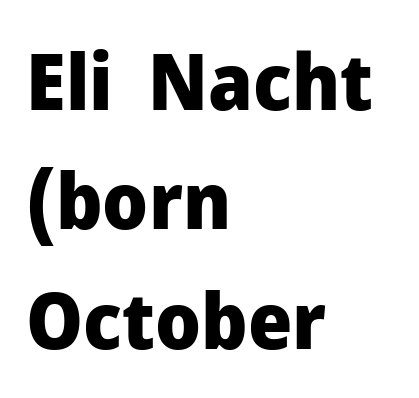
The image shows 78 px heavy sans-serif type, upright; set left-aligned, normal line spacing (1.53x), normal letter spacing, not underlined; low stroke contrast and a medium x-height.
